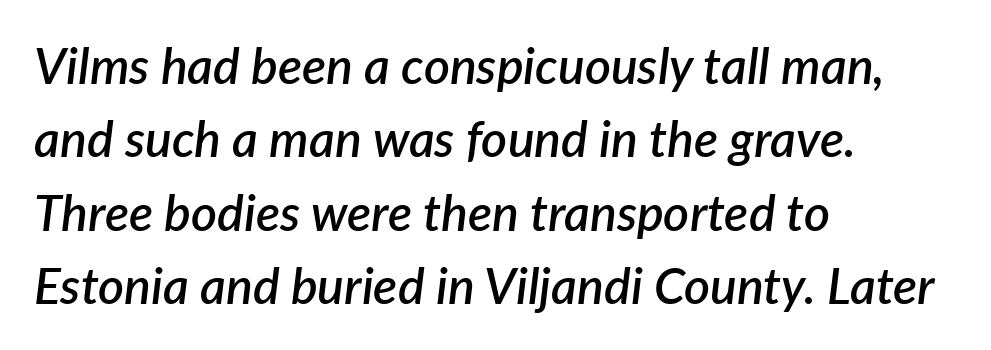
The image shows 50 px semibold type, italic (leaning right); set left-aligned, normal line spacing (1.47x), normal letter spacing, not underlined; low stroke contrast and a medium x-height.
